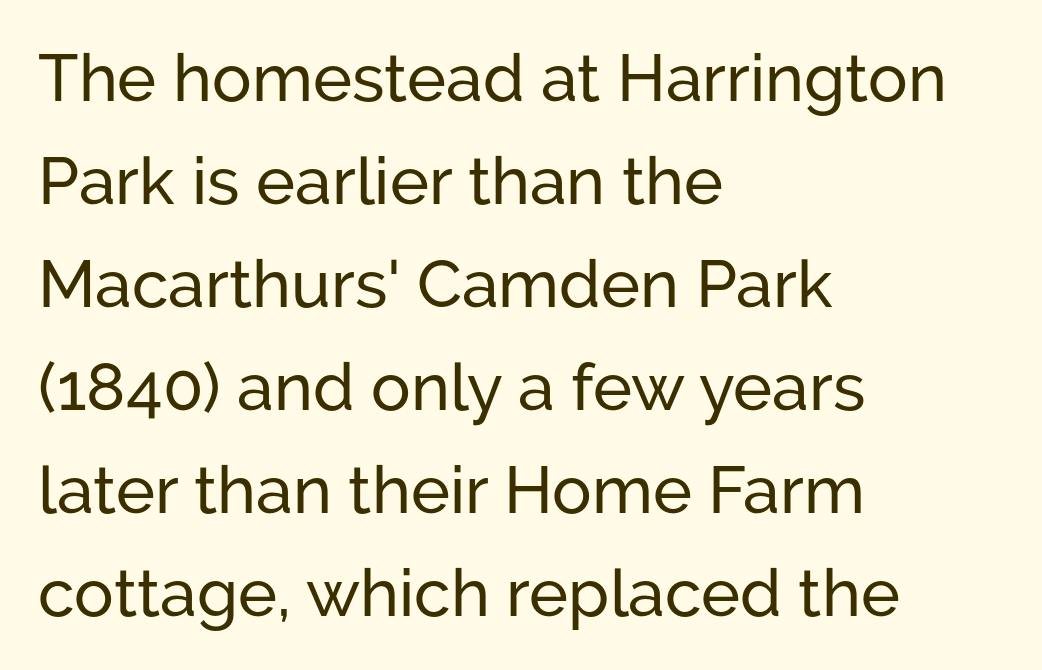
Q: Is the text italic (slanted)? A: No, it is upright.
Q: Is the typeface a serif or a sans-serif typeface? A: Sans-serif.
Q: Is the text underlined? A: No.
Q: How is the paragraph aligned? A: Left-aligned.
Q: Is the spacing between letters normal or unusually wide? A: Normal.
Q: Is the spacing between lines tight, normal or loose? A: Normal.
Q: Width (condensed, normal, or wide)? A: Normal.
Q: Stroke contrast? A: Low.
Q: x-height? A: Medium.
Q: Monospaced? A: No.
